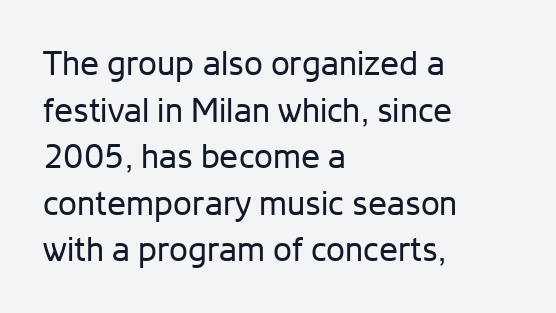
Every character sits straight up, as roman type does. Leading matches the norm, producing a regular column. Observe the absence of serifs on each vertical stroke in this sample. The letterforms sit at book weight or below.
